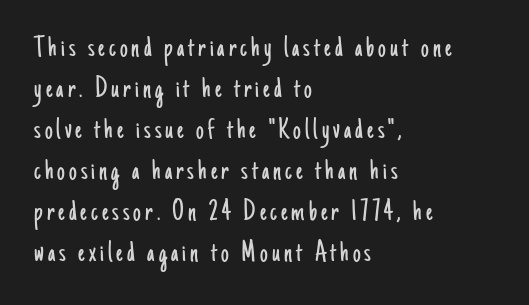
{"serif": "no", "italic": "no", "bold": "no", "weight": "light", "width": "condensed", "stroke_contrast": "low", "x_height": "small", "monospaced": "no", "underline": "no", "align": "left", "line_spacing": "normal", "line_spacing_ratio": 1.32, "glyph_px": 31}
